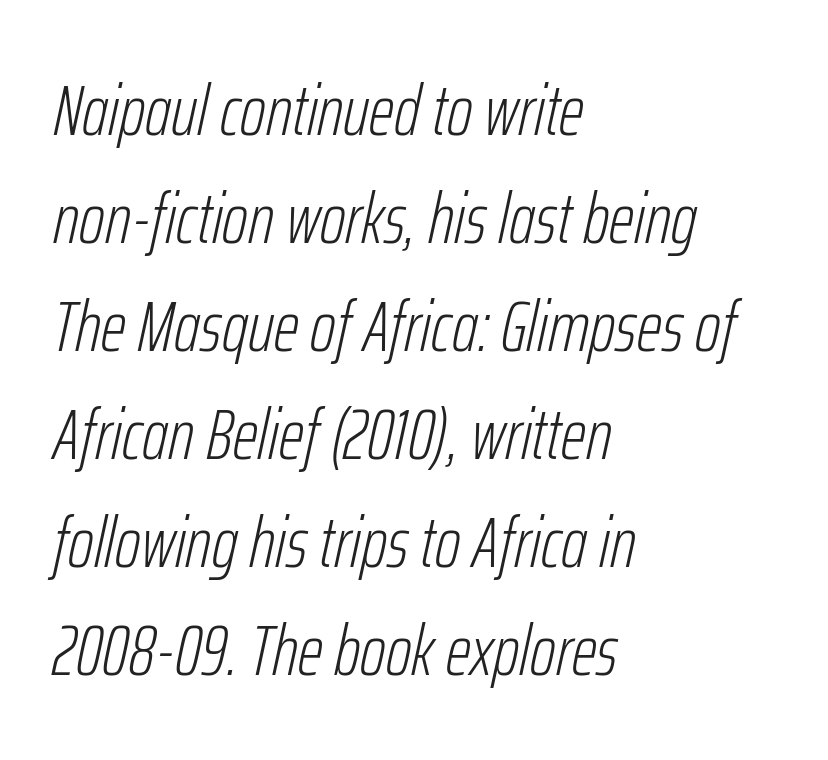
Q: Is the text bold? A: No.
Q: Is the text italic (slanted)? A: Yes, it leans right by about 12 degrees.
Q: Is the text underlined? A: No.
Q: How is the paragraph aligned? A: Left-aligned.
Q: Is the spacing between letters normal or unusually wide? A: Normal.
Q: Is the spacing between lines tight, normal or loose? A: Normal.
Q: Width (condensed, normal, or wide)? A: Condensed.
Q: Stroke contrast? A: Low.
Q: x-height? A: Medium.
Q: Monospaced? A: No.
